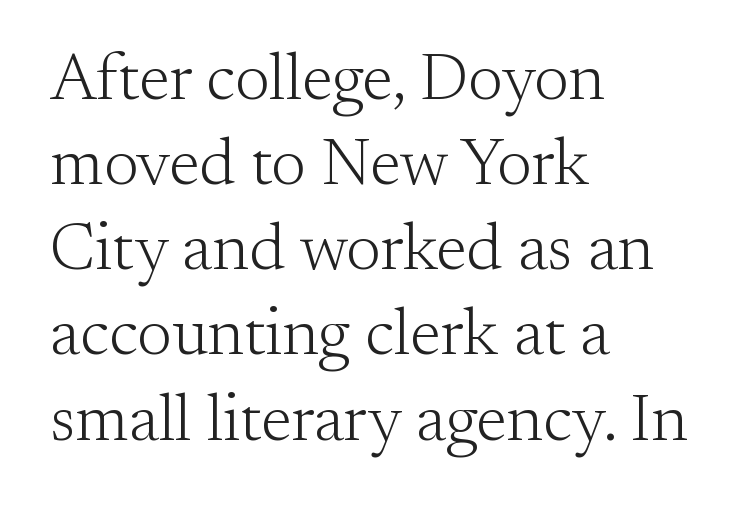
Reading down the block, your eye returns to a fixed left position each line. The weight would be labelled regular, book, light, or lighter still. Do the letters lean? They stand straight. Baseline-to-baseline distance is the conventional proportion of letter height.
